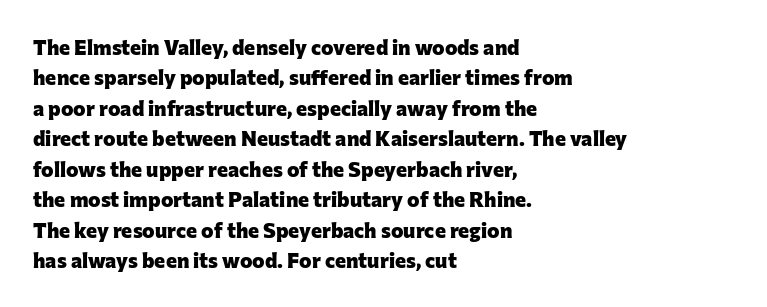
The image shows 21 px bold type, upright; set left-aligned, normal line spacing (1.45x), normal letter spacing, not underlined.
